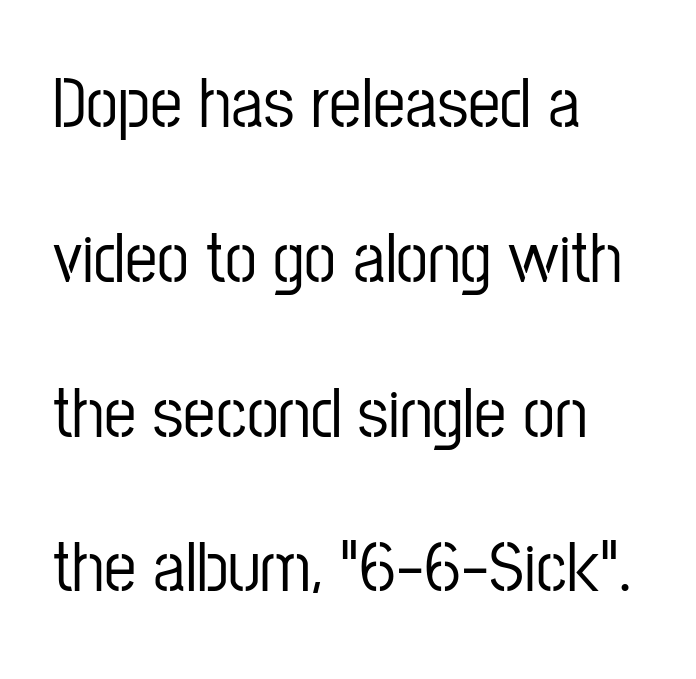
{"serif": "no", "italic": "no", "width": "condensed", "stroke_contrast": "low", "x_height": "medium", "monospaced": "no", "underline": "no", "align": "left", "line_spacing": "loose", "line_spacing_ratio": 2.15, "letter_spacing": "normal", "letter_spacing_em": 0.0, "glyph_px": 72}
